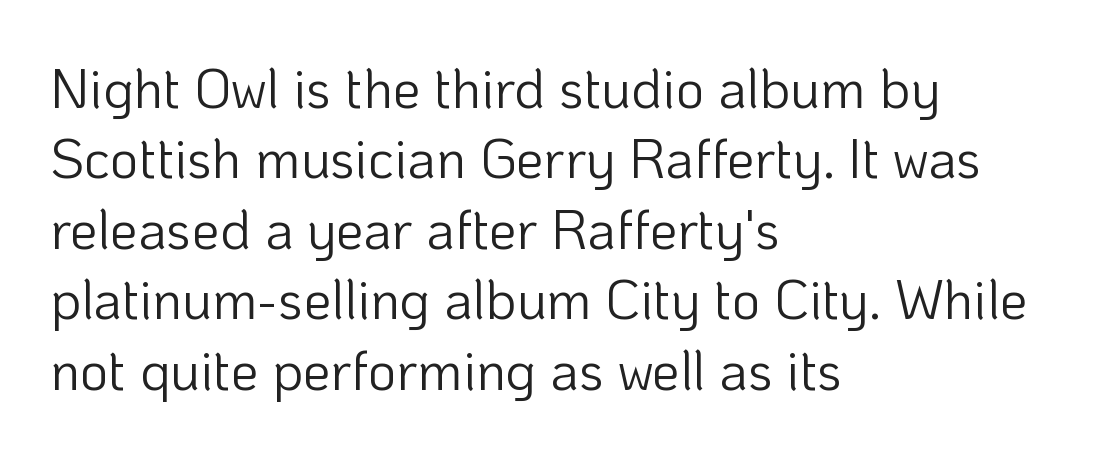
Looks like regular typesetting: each glyph gets only the width it needs. It's the straight-up-and-down kind of type. Line beginnings align vertically; line endings do not. Type without underlining. Compared with typical body copy, the letter spacing here is the same. Nope, no serifs anywhere on these letters.
